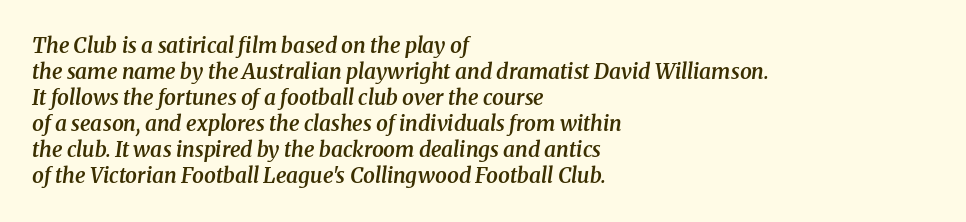
The image shows 21 px text type, italic (leaning right); set left-aligned, line spacing 1.24x, normal letter spacing, not underlined.
